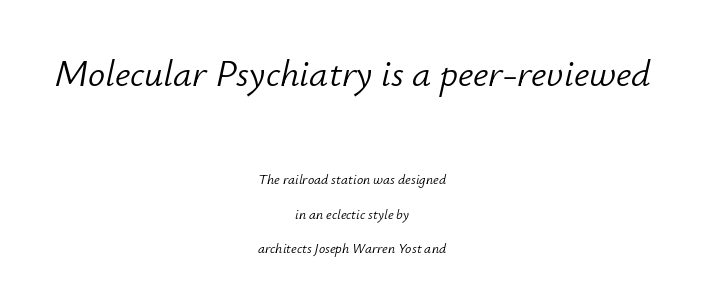
{"italic": "yes", "lean": "right", "slant_degrees": 12, "bold": "no", "weight": "light", "width": "normal", "stroke_contrast": "low", "x_height": "small", "monospaced": "no", "underline": "no", "align": "center", "line_spacing": "loose", "line_spacing_ratio": 2.47, "letter_spacing": "normal", "letter_spacing_em": 0.0, "larger_block": "first", "size_ratio": 2.71, "glyph_px": 38}
